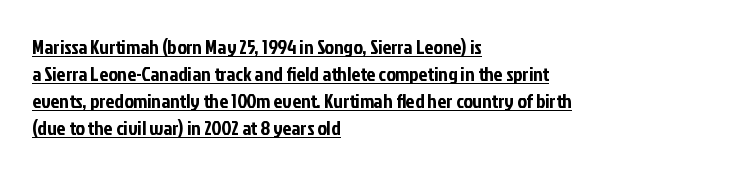
{"italic": "no", "underline": "yes", "align": "left", "line_spacing": "normal", "line_spacing_ratio": 1.35, "letter_spacing": "normal", "letter_spacing_em": 0.0, "glyph_px": 20}
